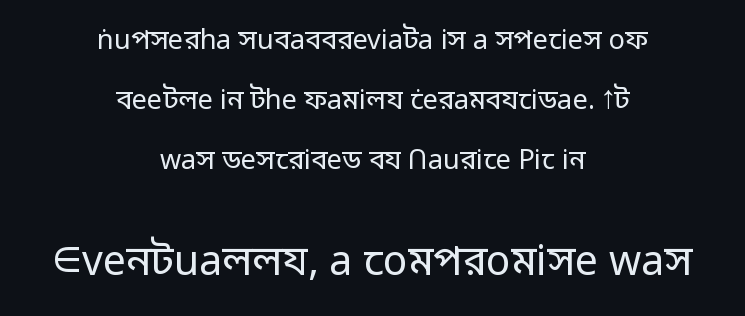
The letters carry no serifs — their stems end cleanly without finishing strokes. The second block has been scaled up relative to the first. You could not count columns in this text — the font is proportionally spaced. Loosely led — the rows are spread out.
